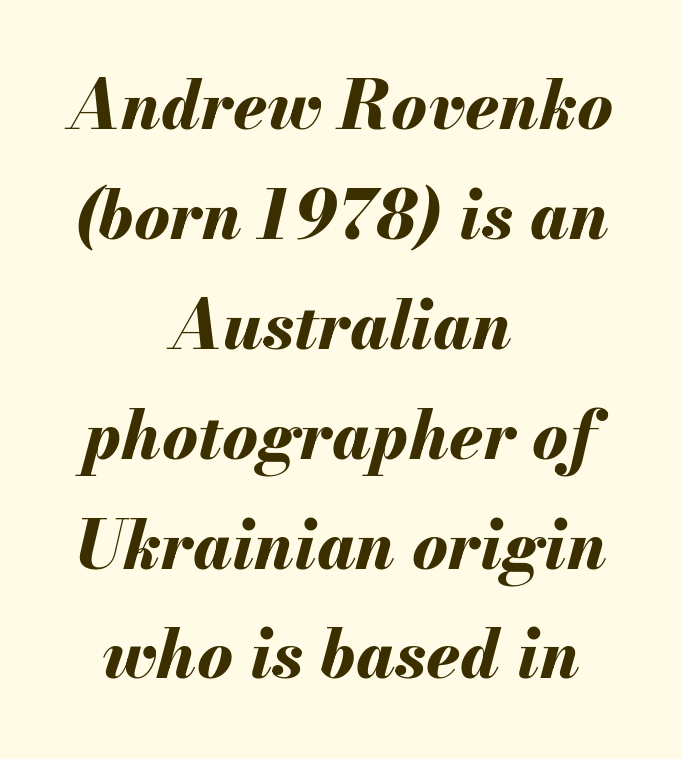
The image shows 67 px bold type, italic (leaning right); set centered, normal line spacing (1.64x), normal letter spacing, not underlined; medium stroke contrast and a small x-height.
